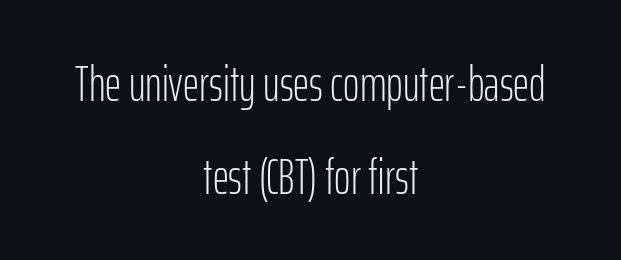
Q: Is the text bold? A: No.
Q: Is the text italic (slanted)? A: No, it is upright.
Q: Is the typeface a serif or a sans-serif typeface? A: Sans-serif.
Q: Is the text underlined? A: No.
Q: How is the paragraph aligned? A: Centered.
Q: Is the spacing between letters normal or unusually wide? A: Normal.
Q: Width (condensed, normal, or wide)? A: Condensed.
Q: Stroke contrast? A: Low.
Q: x-height? A: Medium.
Q: Monospaced? A: No.
